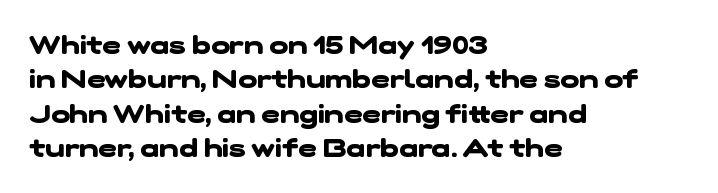
{"bold": "yes", "underline": "no", "align": "left", "line_spacing": "normal", "line_spacing_ratio": 1.38, "letter_spacing": "normal", "letter_spacing_em": 0.0, "glyph_px": 25}
